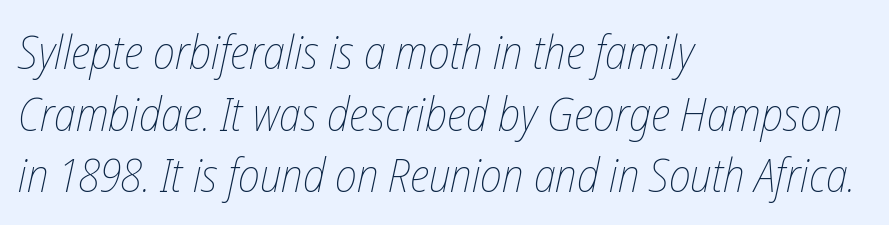
The image shows 47 px thin, condensed type, italic (leaning right); set left-aligned, normal line spacing (1.31x), normal letter spacing, not underlined; low stroke contrast and a medium x-height.
